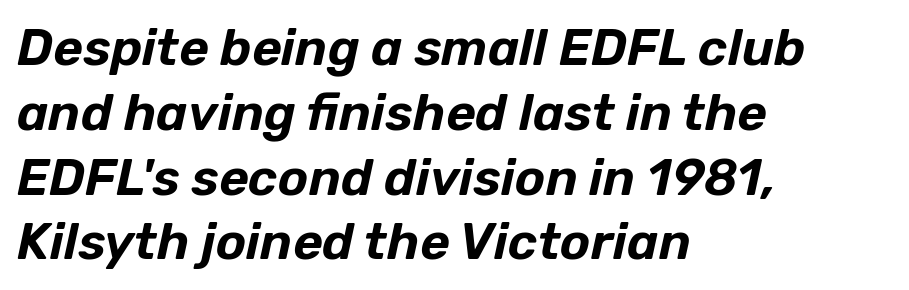
The image shows 51 px text type, italic (leaning right); set left-aligned, normal line spacing (1.27x), normal letter spacing, not underlined; low stroke contrast and a medium x-height.
